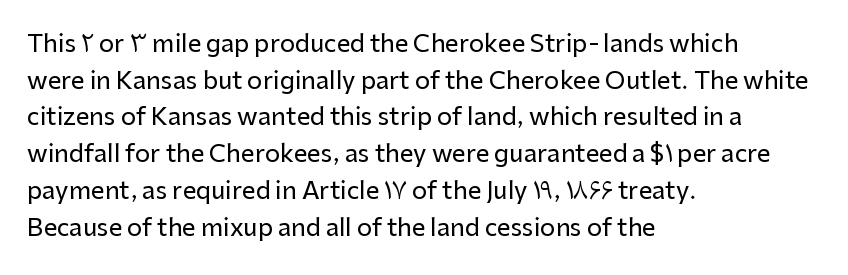
The image shows 24 px text type, upright; set left-aligned, normal line spacing (1.53x), normal letter spacing, not underlined.
